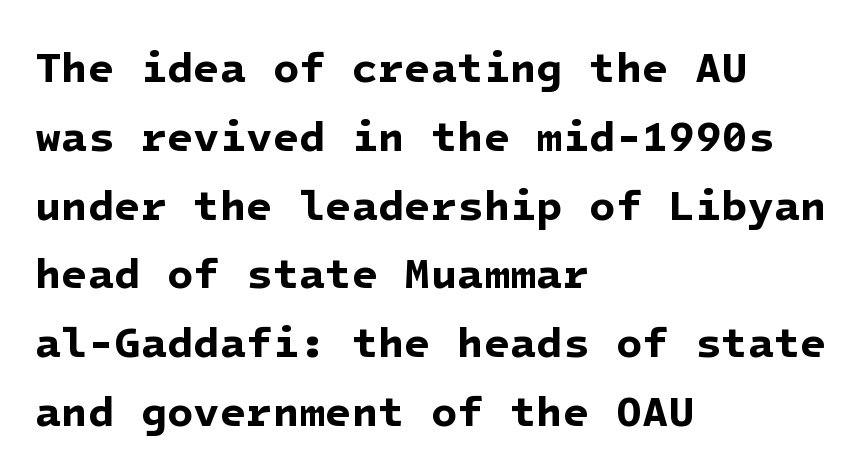
Q: Is the text bold? A: Yes.
Q: Is the typeface a serif or a sans-serif typeface? A: Sans-serif.
Q: Is the text underlined? A: No.
Q: How is the paragraph aligned? A: Left-aligned.
Q: Is the spacing between letters normal or unusually wide? A: Normal.
Q: Is the spacing between lines tight, normal or loose? A: Normal.
Q: Width (condensed, normal, or wide)? A: Normal.
Q: Stroke contrast? A: Low.
Q: x-height? A: Medium.
